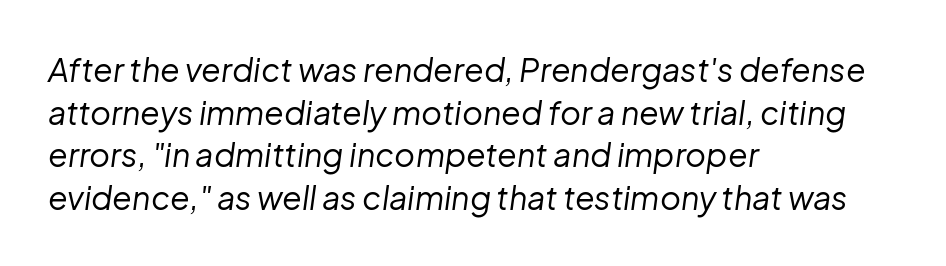
The image shows 32 px regular-weight type, italic (leaning right); set left-aligned, normal line spacing (1.33x), normal letter spacing, not underlined; low stroke contrast and a medium x-height.
